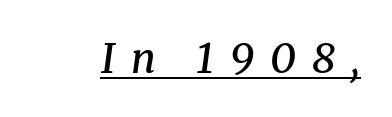
{"serif": "yes", "italic": "yes", "lean": "right", "slant_degrees": 8, "bold": "semi", "weight": "semibold", "width": "normal", "stroke_contrast": "medium", "x_height": "medium", "monospaced": "no", "underline": "yes", "letter_spacing": "wide", "letter_spacing_em": 0.39, "glyph_px": 41}
